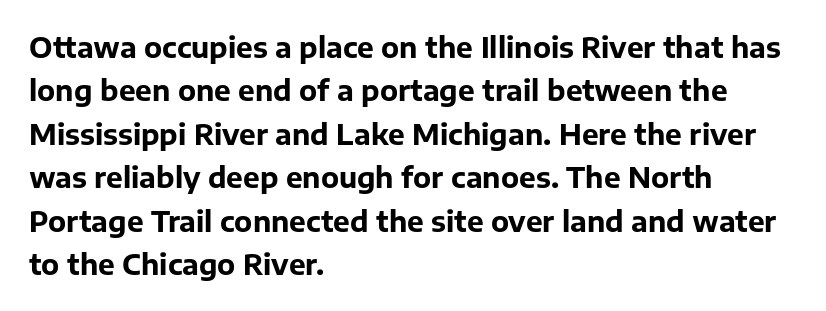
This sample uses plain, unmodified letter spacing. Pretty heavy lettering here — definitely bold. Descenders are the only things crossing below the line. I'd call this a sans setting — the letters go barefoot. Characters remain perfectly vertical along every line. Horizontally, the lines are justified to the leading edge only.
